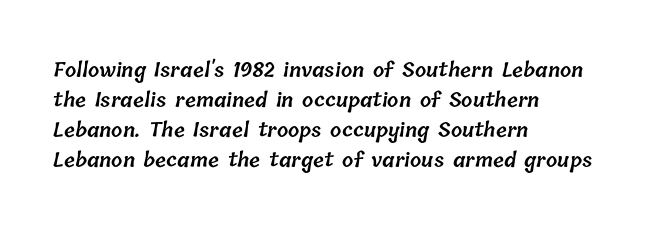
Underline: absent. Teacher's note: observe the even left margin — that is flush-left alignment. Stems and bowls a touch heavier than normal — semibold. These lines keep a tight, regular rhythm from letter to letter. Baseline-to-baseline distance is the conventional proportion of letter height.
